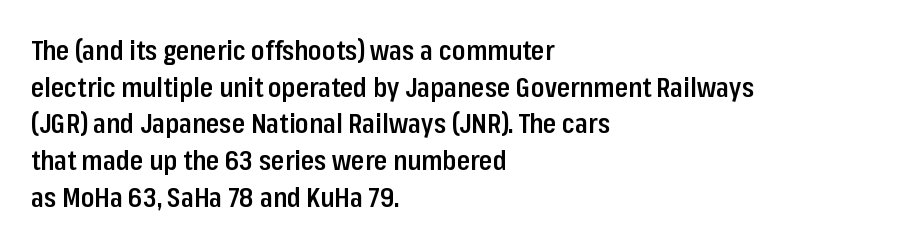
{"italic": "no", "bold": "semi", "underline": "no", "align": "left", "line_spacing": "normal", "line_spacing_ratio": 1.36, "letter_spacing": "normal", "letter_spacing_em": 0.0, "glyph_px": 27}
